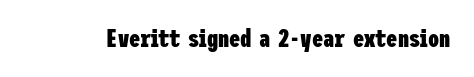
Q: Is the text bold? A: Yes.
Q: Is the text italic (slanted)? A: No, it is upright.
Q: Is the text underlined? A: No.
Q: Is the spacing between letters normal or unusually wide? A: Normal.
